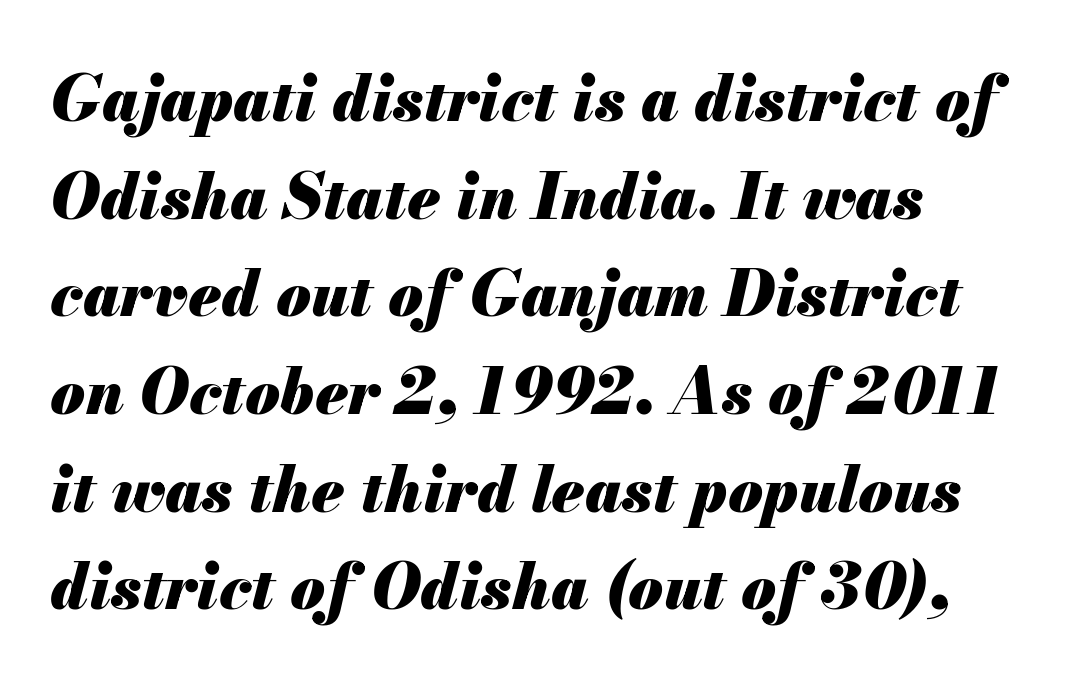
{"italic": "yes", "lean": "right", "slant_degrees": 13, "bold": "yes", "weight": "heavy", "width": "normal", "stroke_contrast": "medium", "x_height": "small", "monospaced": "no", "underline": "no", "align": "left", "line_spacing": "normal", "line_spacing_ratio": 1.55, "letter_spacing": "normal", "letter_spacing_em": 0.0, "glyph_px": 63}
